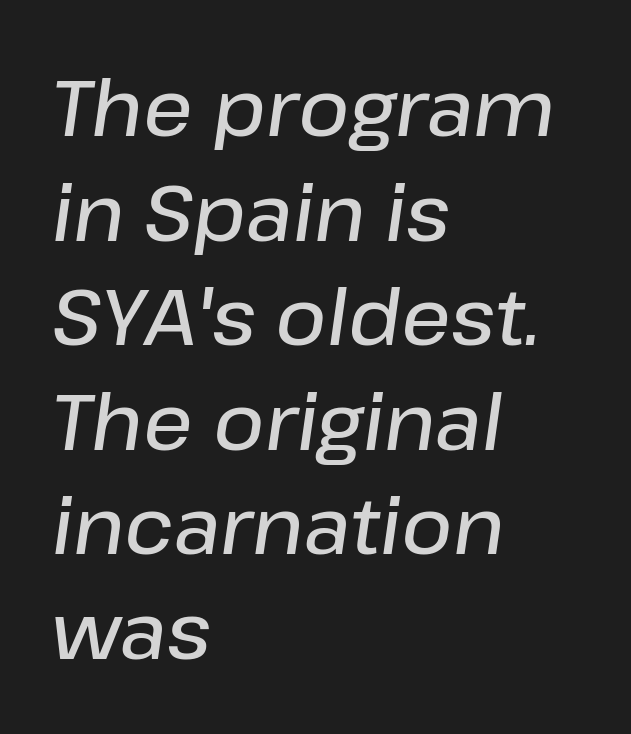
The image shows 78 px semibold type, italic (leaning right); set left-aligned, normal line spacing (1.34x), normal letter spacing, not underlined; low stroke contrast and a medium x-height.
